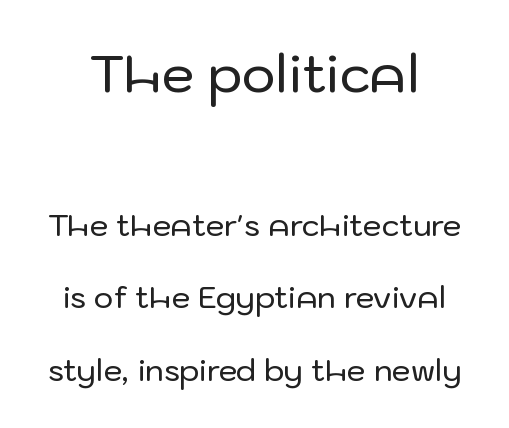
Q: Is the text italic (slanted)? A: No, it is upright.
Q: Is the typeface a serif or a sans-serif typeface? A: Sans-serif.
Q: Is the text underlined? A: No.
Q: Is the spacing between letters normal or unusually wide? A: Normal.
Q: Is the spacing between lines tight, normal or loose? A: Loose.
Q: Which block of text is set in a larger size, the first (top) or the second (bottom)? A: The first (top) one.
Q: Width (condensed, normal, or wide)? A: Normal.
Q: Stroke contrast? A: Low.
Q: x-height? A: Medium.
Q: Monospaced? A: No.
